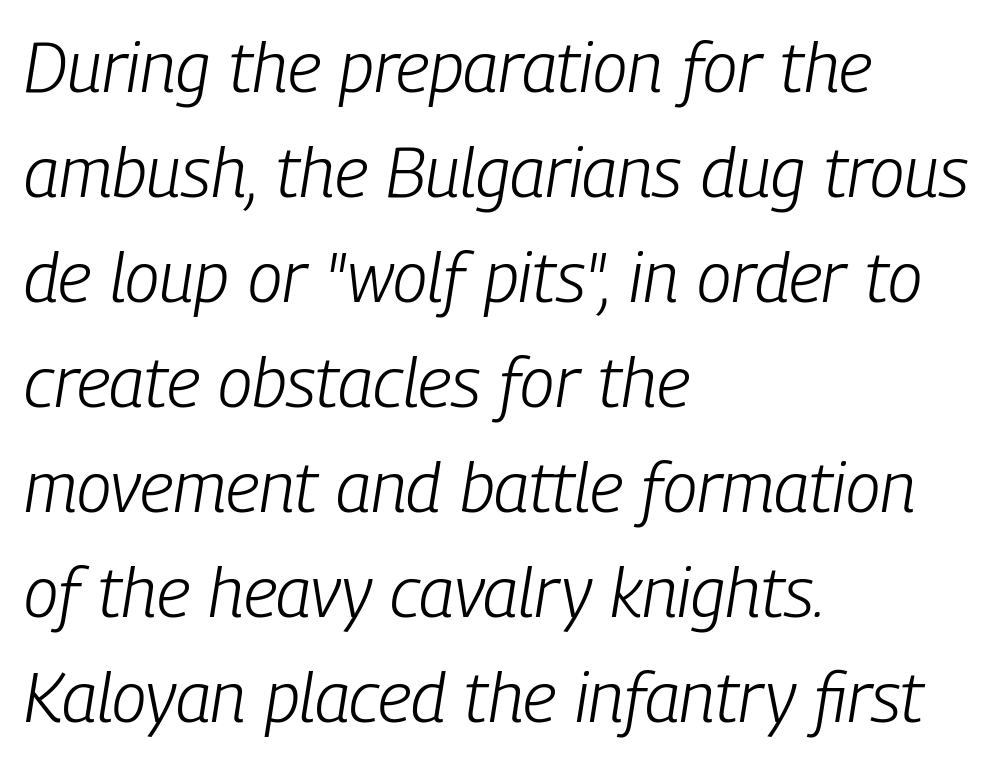
Q: Is the text bold? A: No.
Q: Is the text italic (slanted)? A: Yes, it leans right by about 9 degrees.
Q: Is the text underlined? A: No.
Q: How is the paragraph aligned? A: Left-aligned.
Q: Is the spacing between letters normal or unusually wide? A: Normal.
Q: Is the spacing between lines tight, normal or loose? A: Normal.
Q: Width (condensed, normal, or wide)? A: Condensed.
Q: Stroke contrast? A: Low.
Q: x-height? A: Medium.
Q: Monospaced? A: No.
